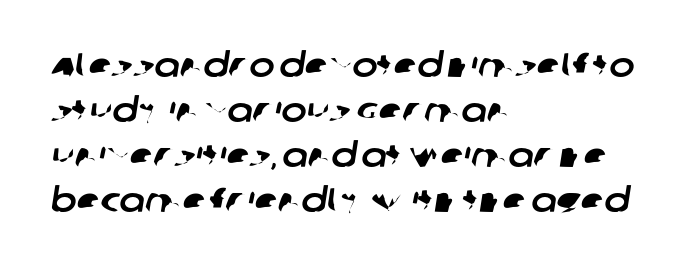
{"serif": "no", "width": "normal", "stroke_contrast": "low", "x_height": "large", "monospaced": "no", "underline": "no", "align": "left", "line_spacing": "normal", "line_spacing_ratio": 1.32, "letter_spacing": "normal", "letter_spacing_em": 0.0, "glyph_px": 34}
